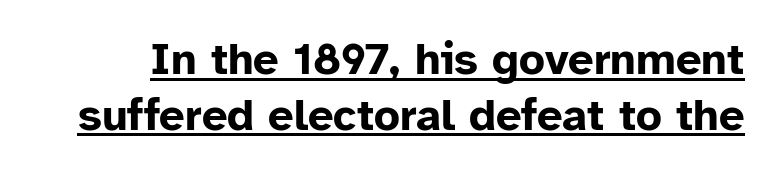
{"serif": "no", "italic": "no", "bold": "yes", "weight": "bold", "width": "normal", "stroke_contrast": "low", "x_height": "medium", "monospaced": "no", "underline": "yes", "line_spacing_ratio": 1.24, "letter_spacing": "normal", "letter_spacing_em": 0.0, "glyph_px": 45}
